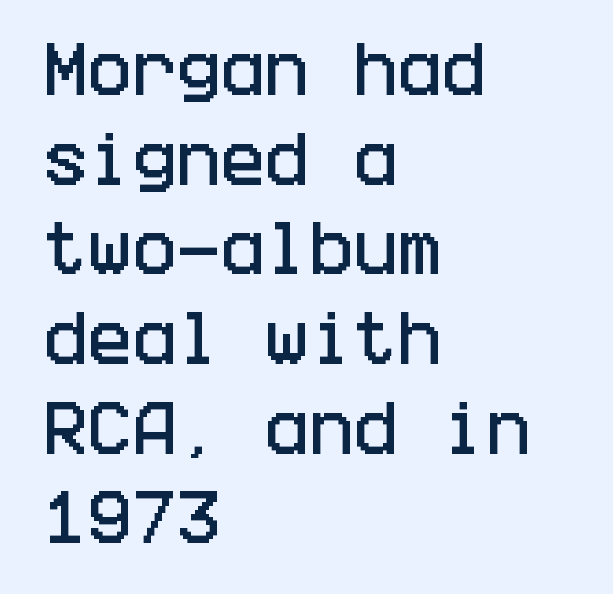
Q: Is the text italic (slanted)? A: No, it is upright.
Q: Is the typeface a serif or a sans-serif typeface? A: Sans-serif.
Q: Is the text underlined? A: No.
Q: How is the paragraph aligned? A: Left-aligned.
Q: Is the spacing between letters normal or unusually wide? A: Normal.
Q: Is the spacing between lines tight, normal or loose? A: Normal.
Q: Width (condensed, normal, or wide)? A: Condensed.
Q: Stroke contrast? A: Low.
Q: x-height? A: Large.
